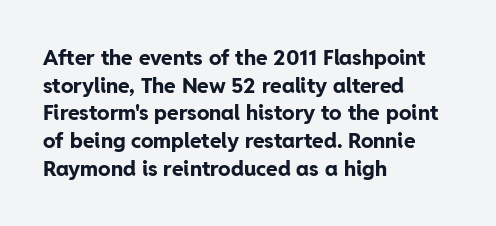
The image shows 21 px bold type, upright; set left-aligned, normal line spacing (1.32x), normal letter spacing, not underlined.
